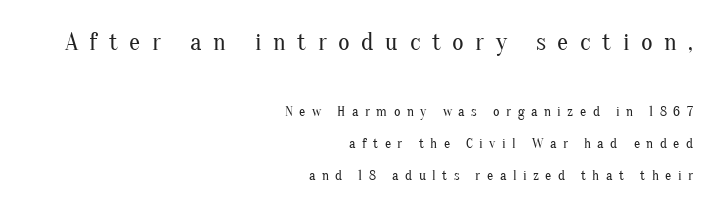
Q: Is the text bold? A: No.
Q: Is the text italic (slanted)? A: No, it is upright.
Q: Is the text underlined? A: No.
Q: How is the paragraph aligned? A: Right-aligned.
Q: Is the spacing between letters normal or unusually wide? A: Unusually wide.
Q: Is the spacing between lines tight, normal or loose? A: Loose.
Q: Which block of text is set in a larger size, the first (top) or the second (bottom)? A: The first (top) one.
